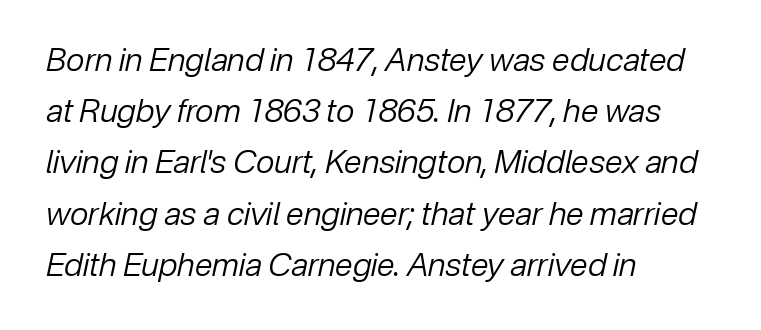
The image shows 32 px regular-weight type, italic (leaning right); set left-aligned, normal line spacing (1.6x), normal letter spacing, not underlined; low stroke contrast and a medium x-height.
